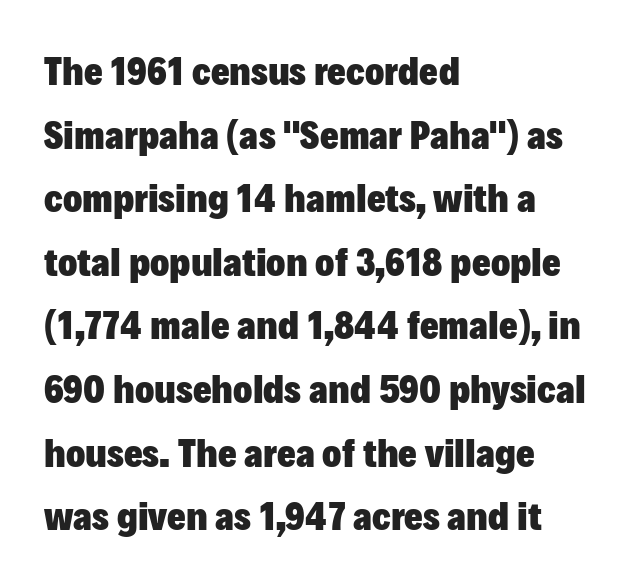
Q: Is the text bold? A: Yes.
Q: Is the text italic (slanted)? A: No, it is upright.
Q: Is the typeface a serif or a sans-serif typeface? A: Sans-serif.
Q: Is the text underlined? A: No.
Q: How is the paragraph aligned? A: Left-aligned.
Q: Is the spacing between letters normal or unusually wide? A: Normal.
Q: Is the spacing between lines tight, normal or loose? A: Normal.
Q: Width (condensed, normal, or wide)? A: Normal.
Q: Stroke contrast? A: Low.
Q: x-height? A: Medium.
Q: Monospaced? A: No.
